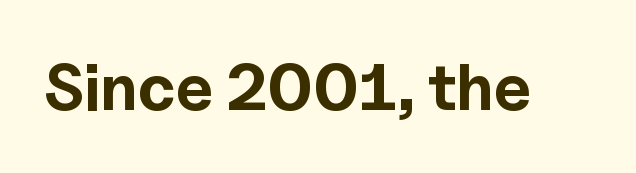
{"serif": "no", "italic": "no", "bold": "yes", "weight": "bold", "width": "normal", "x_height": "medium", "monospaced": "no", "underline": "no", "letter_spacing": "normal", "letter_spacing_em": 0.0, "glyph_px": 65}
